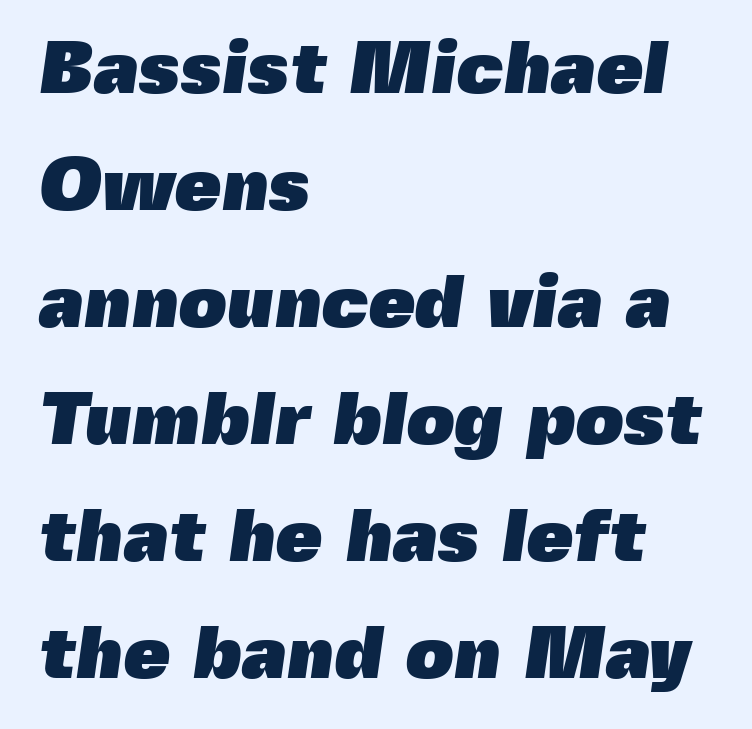
The image shows 75 px heavy sans-serif type; set left-aligned, normal line spacing (1.56x), normal letter spacing, not underlined; a medium x-height.
